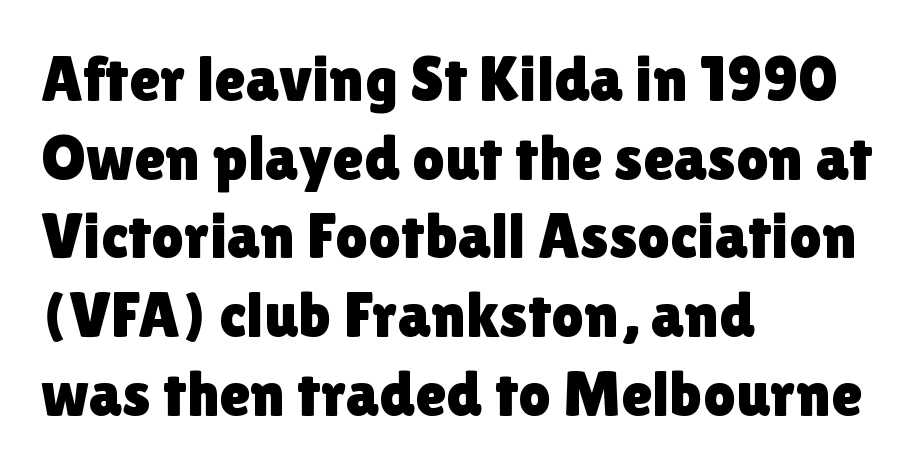
The image shows 64 px sans-serif type, upright; set left-aligned, line spacing 1.23x, normal letter spacing, not underlined; low stroke contrast and a medium x-height.
